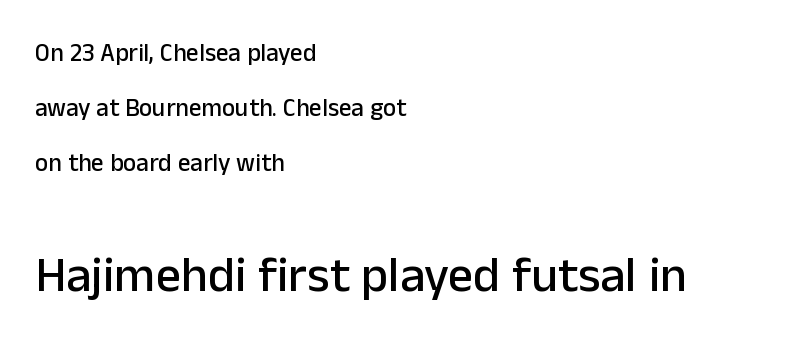
Q: Is the text italic (slanted)? A: No, it is upright.
Q: Is the typeface a serif or a sans-serif typeface? A: Sans-serif.
Q: Is the text underlined? A: No.
Q: How is the paragraph aligned? A: Left-aligned.
Q: Is the spacing between letters normal or unusually wide? A: Normal.
Q: Is the spacing between lines tight, normal or loose? A: Loose.
Q: Which block of text is set in a larger size, the first (top) or the second (bottom)? A: The second (bottom) one.
Q: Width (condensed, normal, or wide)? A: Normal.
Q: Stroke contrast? A: Low.
Q: x-height? A: Medium.
Q: Monospaced? A: No.
